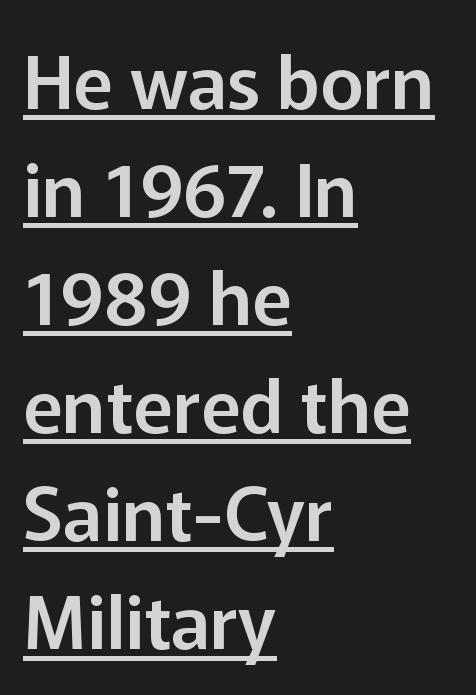
The image shows 74 px sans-serif type, upright; set left-aligned, normal line spacing (1.46x), normal letter spacing, underlined; low stroke contrast and a medium x-height.
